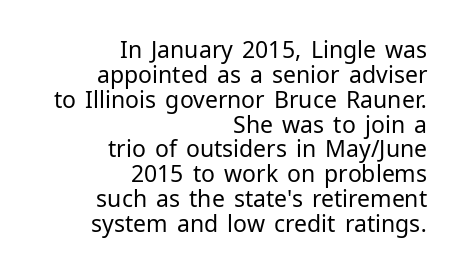
The image shows 23 px text type, upright; set right-aligned, tight line spacing (1.08x), normal letter spacing, not underlined.
